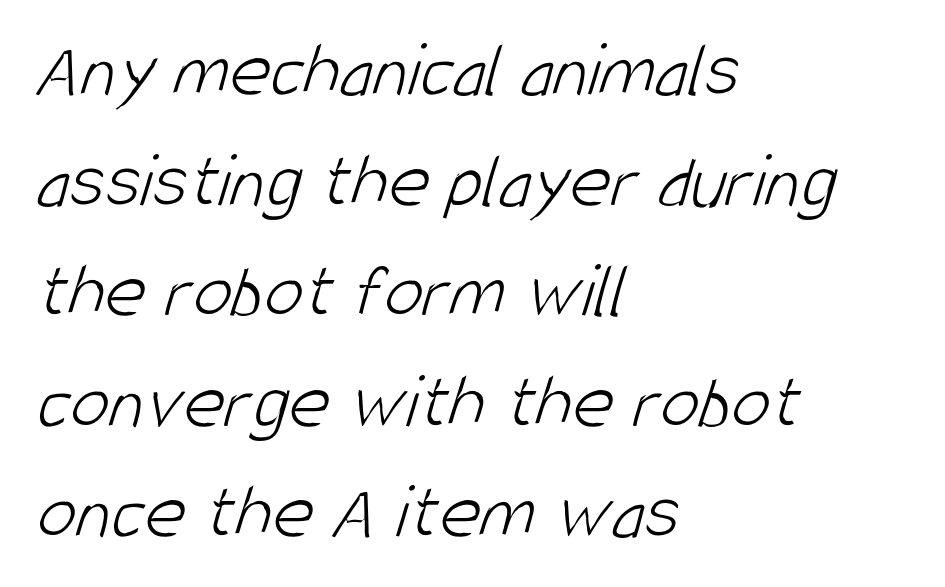
On a weight scale, this lands at 450 or below. A clean baseline with only descenders dipping below it. These lines are rendered in a variable-pitch font. Is this a sans? Yes — the strokes have no serifs. The lines in this sample share a left origin and differ only in where they stop.
